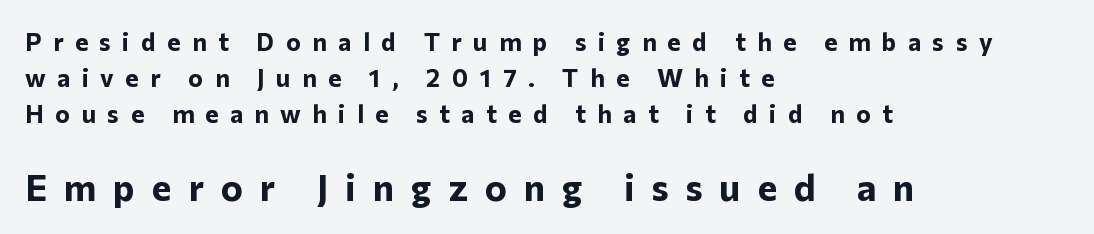
Reading down the block, your eye returns to a fixed left position each line. Varying glyph widths throughout — classic text-font behaviour. Italic: no, the glyphs are upright roman. This rendering widens character spacing well past its baseline value. How would I describe the line gaps? Plain and ordinary. Strong, thick strokes mark this as bold type.
